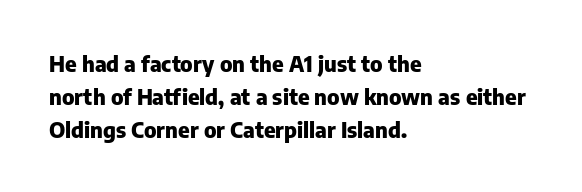
{"italic": "no", "bold": "yes", "underline": "no", "align": "left", "line_spacing": "normal", "line_spacing_ratio": 1.5, "letter_spacing": "normal", "letter_spacing_em": 0.0, "glyph_px": 22}
